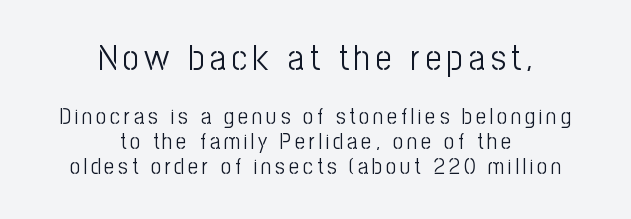
The image shows 35 px light, condensed sans-serif type, upright; set centered, tight line spacing (1.07x), not underlined; the first (top) block is 1.52x larger; low stroke contrast and a medium x-height.
